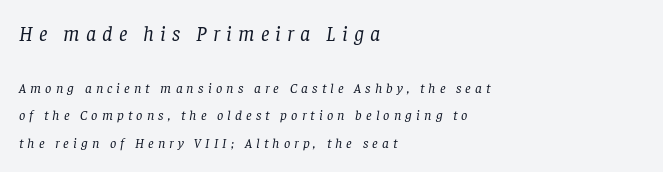
The image shows 21 px text type, italic (leaning right); set left-aligned, loose line spacing (1.99x), unusually wide letter spacing (+0.29 em), not underlined; the first (top) block is 1.5x larger.
